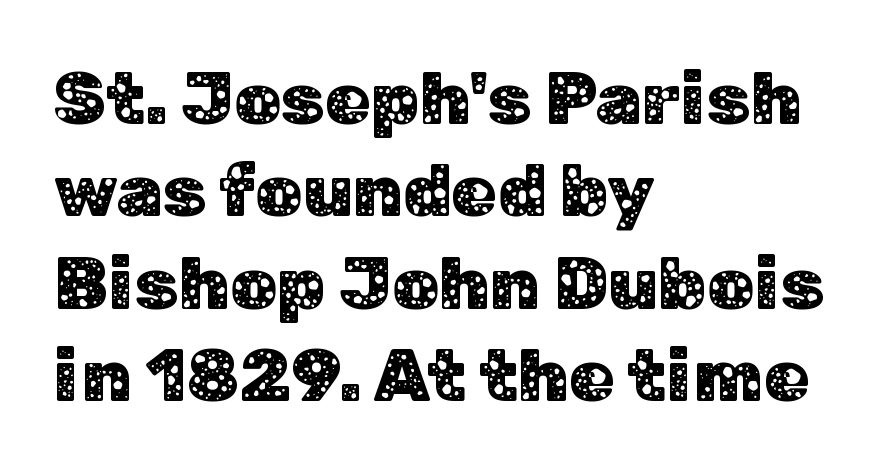
Look at the bottom of the vertical strokes: they stop flat, with no serifs. No extra tracking has been applied to these lines. Posture: straight, roman, zero tilt. The rendering uses natural spacing where letterforms have individual widths. A classic flush-left, rag-right setting is used for this passage. Lines of text with bare space underneath.
